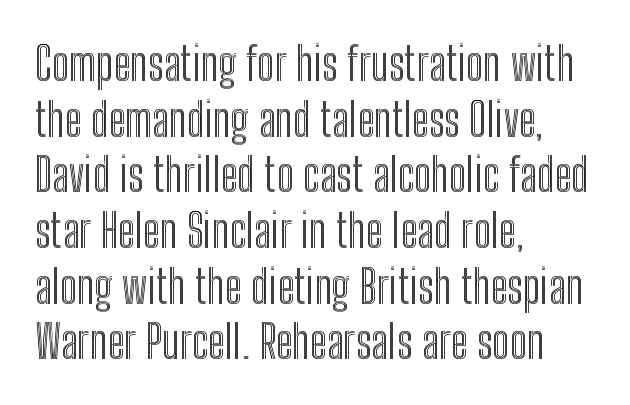
The image shows 46 px condensed type, upright; set left-aligned, line spacing 1.21x, normal letter spacing, not underlined; a medium x-height.
